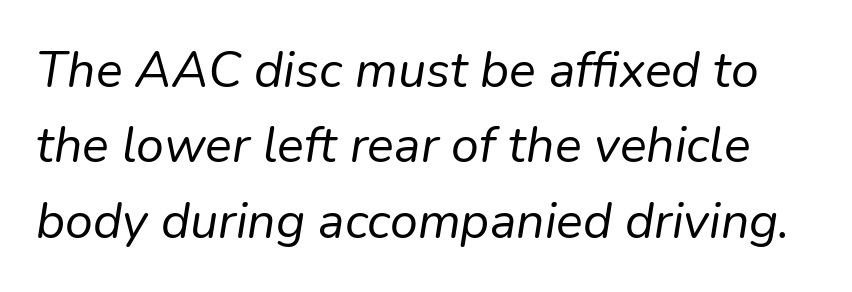
{"italic": "yes", "lean": "right", "slant_degrees": 9, "bold": "no", "weight": "regular", "width": "normal", "stroke_contrast": "low", "x_height": "medium", "monospaced": "no", "underline": "no", "line_spacing": "normal", "line_spacing_ratio": 1.51, "letter_spacing": "normal", "letter_spacing_em": 0.0, "glyph_px": 50}
